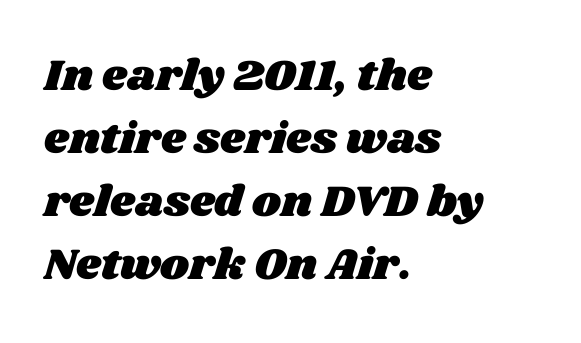
Q: Is the text underlined? A: No.
Q: How is the paragraph aligned? A: Left-aligned.
Q: Is the spacing between letters normal or unusually wide? A: Normal.
Q: Is the spacing between lines tight, normal or loose? A: Normal.
Q: Width (condensed, normal, or wide)? A: Wide.
Q: Stroke contrast? A: Medium.
Q: x-height? A: Large.
Q: Monospaced? A: No.
